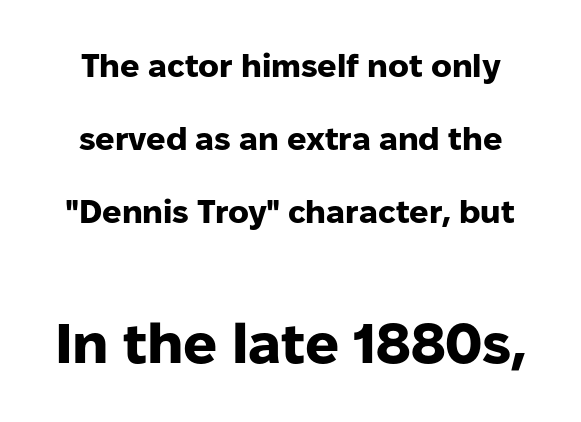
Q: Is the text bold? A: Yes.
Q: Is the text italic (slanted)? A: No, it is upright.
Q: Is the typeface a serif or a sans-serif typeface? A: Sans-serif.
Q: Is the text underlined? A: No.
Q: Is the spacing between letters normal or unusually wide? A: Normal.
Q: Is the spacing between lines tight, normal or loose? A: Loose.
Q: Which block of text is set in a larger size, the first (top) or the second (bottom)? A: The second (bottom) one.
Q: Width (condensed, normal, or wide)? A: Normal.
Q: Stroke contrast? A: Low.
Q: x-height? A: Medium.
Q: Monospaced? A: No.
